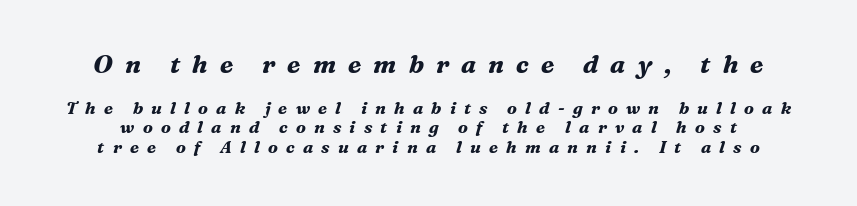
Q: Is the text bold? A: Yes.
Q: Is the text italic (slanted)? A: Yes, it leans right by about 16 degrees.
Q: Is the text underlined? A: No.
Q: Is the spacing between letters normal or unusually wide? A: Unusually wide.
Q: Is the spacing between lines tight, normal or loose? A: Tight.
Q: Which block of text is set in a larger size, the first (top) or the second (bottom)? A: The first (top) one.
